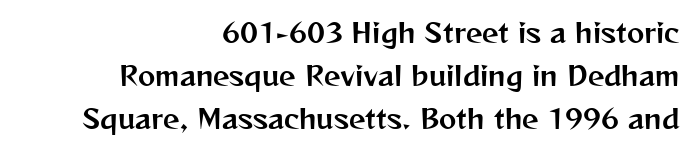
Nobody drew a line under any word here. It's the straight-up-and-down kind of type. Short note: letters normally spaced. Vertically, the passage feels balanced, rows spaced as you'd expect. This sample is right-justified, so line beginnings fall wherever the words allow.
